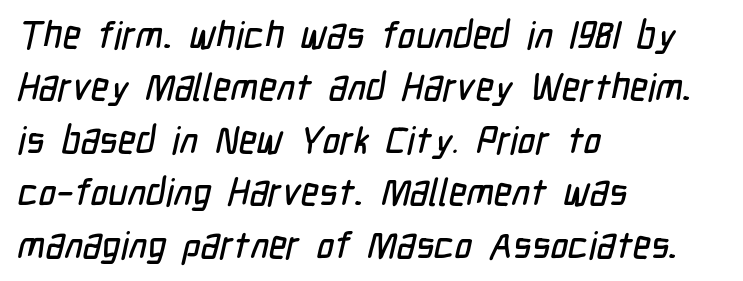
{"serif": "no", "width": "condensed", "stroke_contrast": "low", "x_height": "medium", "monospaced": "no", "underline": "no", "align": "left", "line_spacing": "normal", "line_spacing_ratio": 1.38, "letter_spacing": "normal", "letter_spacing_em": 0.0, "glyph_px": 38}
